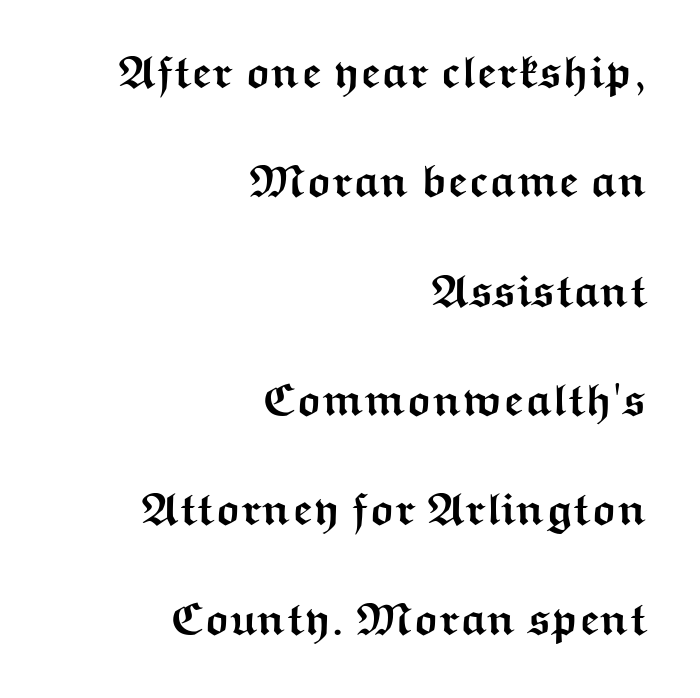
Q: Is the text bold? A: Yes.
Q: Is the text italic (slanted)? A: No, it is upright.
Q: Is the typeface a serif or a sans-serif typeface? A: Sans-serif.
Q: Is the text underlined? A: No.
Q: How is the paragraph aligned? A: Right-aligned.
Q: Is the spacing between letters normal or unusually wide? A: Normal.
Q: Is the spacing between lines tight, normal or loose? A: Loose.
Q: Width (condensed, normal, or wide)? A: Wide.
Q: Stroke contrast? A: Medium.
Q: x-height? A: Medium.
Q: Monospaced? A: No.
